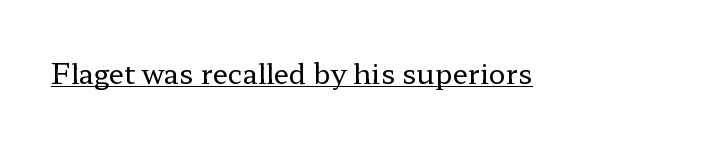
What kind of face is this? One with serifs. The face used here is proportionally spaced, like ordinary book or web type. The characters are drawn with everyday or finer stroke widths. When letters stand straight like this, we call the style roman or upright.
